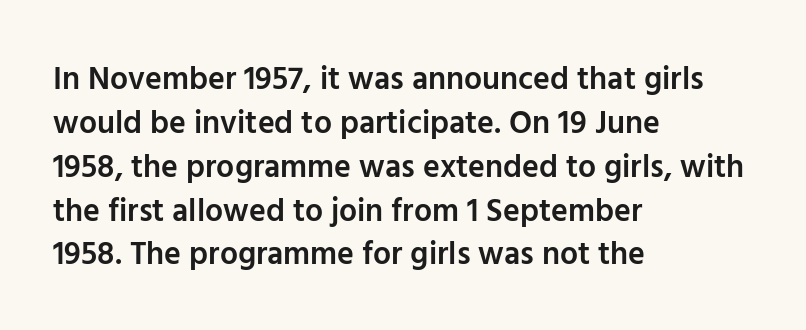
Q: Is the text bold? A: Semi-bold.
Q: Is the text italic (slanted)? A: No, it is upright.
Q: Is the typeface a serif or a sans-serif typeface? A: Sans-serif.
Q: Is the text underlined? A: No.
Q: How is the paragraph aligned? A: Left-aligned.
Q: Is the spacing between letters normal or unusually wide? A: Normal.
Q: Is the spacing between lines tight, normal or loose? A: Normal.
Q: Width (condensed, normal, or wide)? A: Normal.
Q: Stroke contrast? A: Low.
Q: x-height? A: Medium.
Q: Monospaced? A: No.
